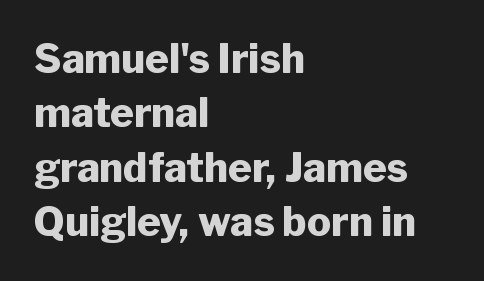
Q: Is the text bold? A: Yes.
Q: Is the text italic (slanted)? A: No, it is upright.
Q: Is the typeface a serif or a sans-serif typeface? A: Sans-serif.
Q: Is the text underlined? A: No.
Q: How is the paragraph aligned? A: Left-aligned.
Q: Is the spacing between letters normal or unusually wide? A: Normal.
Q: Is the spacing between lines tight, normal or loose? A: Normal.
Q: Width (condensed, normal, or wide)? A: Normal.
Q: Stroke contrast? A: Low.
Q: x-height? A: Medium.
Q: Monospaced? A: No.
